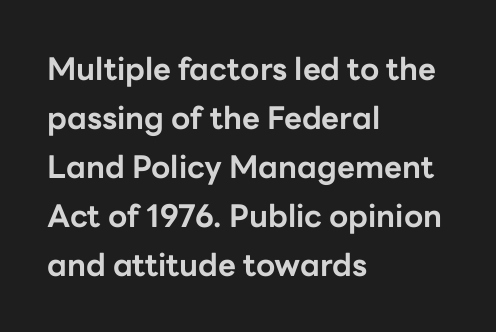
Q: Is the text bold? A: Yes.
Q: Is the text italic (slanted)? A: No, it is upright.
Q: Is the typeface a serif or a sans-serif typeface? A: Sans-serif.
Q: Is the text underlined? A: No.
Q: How is the paragraph aligned? A: Left-aligned.
Q: Is the spacing between letters normal or unusually wide? A: Normal.
Q: Is the spacing between lines tight, normal or loose? A: Normal.
Q: Width (condensed, normal, or wide)? A: Normal.
Q: Stroke contrast? A: Low.
Q: x-height? A: Medium.
Q: Monospaced? A: No.
